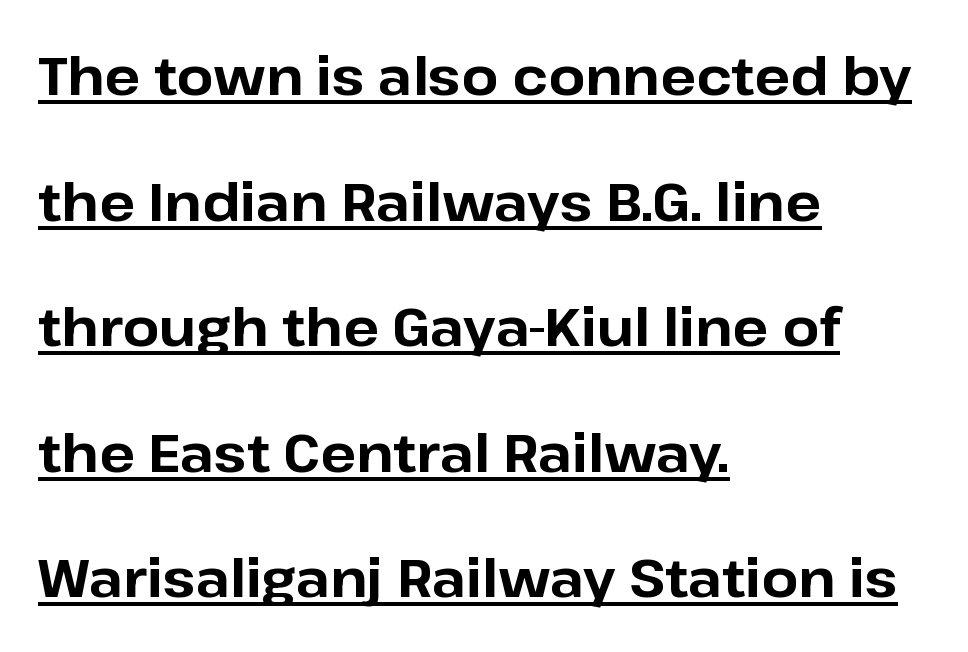
{"serif": "no", "italic": "no", "bold": "yes", "weight": "bold", "width": "normal", "stroke_contrast": "low", "x_height": "medium", "monospaced": "no", "underline": "yes", "align": "left", "line_spacing": "loose", "line_spacing_ratio": 2.37, "letter_spacing": "normal", "letter_spacing_em": 0.0, "glyph_px": 53}
